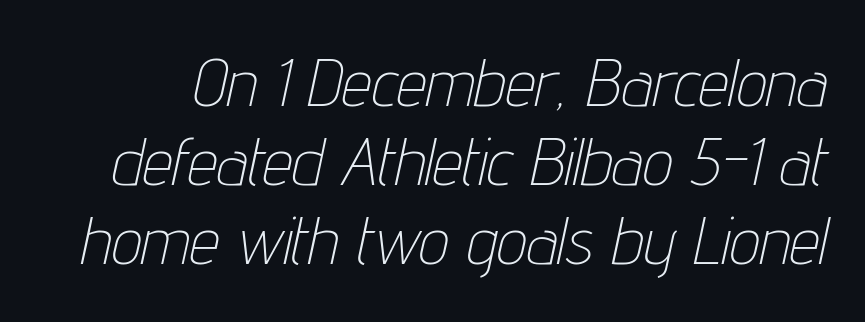
Nothing unusual about the tracking: characters are spaced as the font intends. Honestly, there is no underline to notice here at all. Tall strokes in this sample are angled rather than plumb. Is this a fixed-width face? No — the glyphs have proportional, varying widths. The strokes are not fattened; the text isn't bold.
